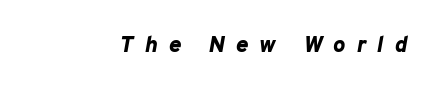
Q: Is the text bold? A: Yes.
Q: Is the text italic (slanted)? A: Yes, it leans right by about 10 degrees.
Q: Is the text underlined? A: No.
Q: Is the spacing between letters normal or unusually wide? A: Unusually wide.
